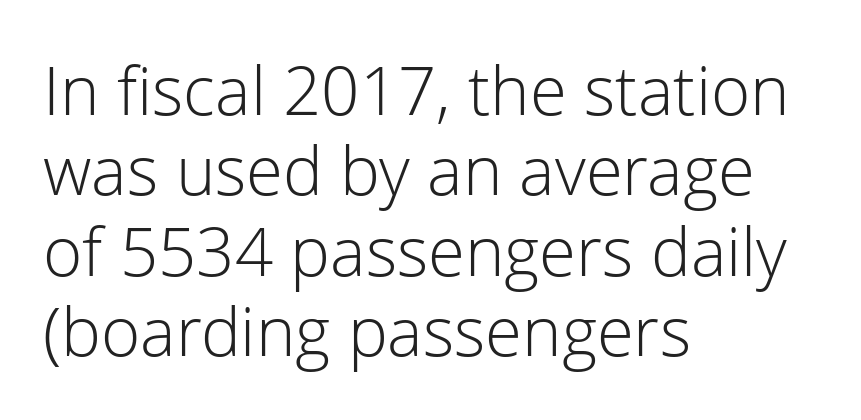
{"serif": "no", "italic": "no", "bold": "no", "weight": "light", "width": "normal", "stroke_contrast": "low", "x_height": "medium", "monospaced": "no", "underline": "no", "align": "left", "line_spacing_ratio": 1.2, "letter_spacing": "normal", "letter_spacing_em": 0.0, "glyph_px": 67}
